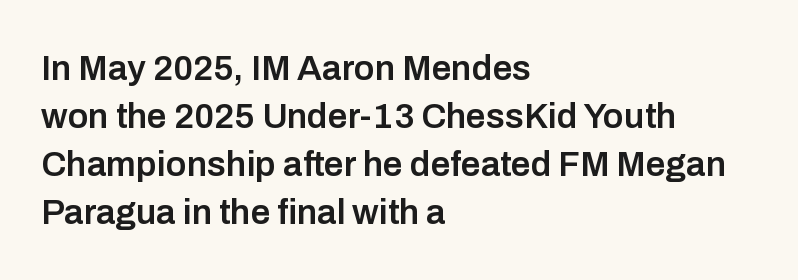
Q: Is the text bold? A: Semi-bold.
Q: Is the text italic (slanted)? A: No, it is upright.
Q: Is the typeface a serif or a sans-serif typeface? A: Sans-serif.
Q: Is the text underlined? A: No.
Q: How is the paragraph aligned? A: Left-aligned.
Q: Is the spacing between letters normal or unusually wide? A: Normal.
Q: Is the spacing between lines tight, normal or loose? A: Normal.
Q: Width (condensed, normal, or wide)? A: Normal.
Q: Stroke contrast? A: Low.
Q: x-height? A: Medium.
Q: Monospaced? A: No.
